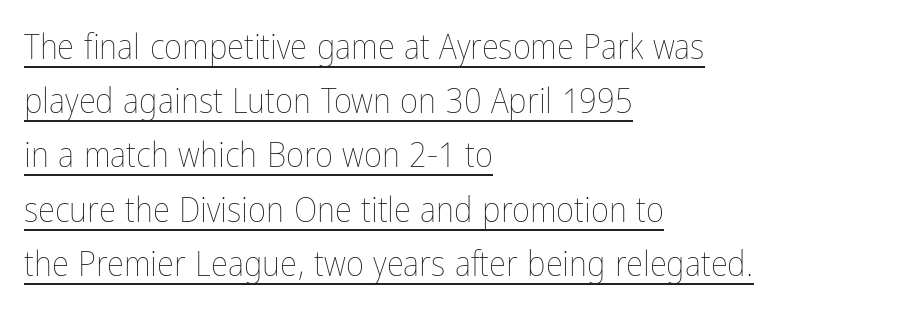
Vertically, the passage feels balanced, rows spaced as you'd expect. Is this a fixed-width face? No — the glyphs have proportional, varying widths. The letters sit at their default tracking, neither squeezed nor spread. In CSS terms this would be text-align: left. Nope, not italic — everything's standing straight.
